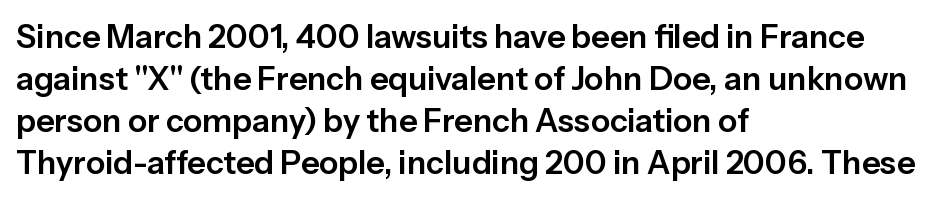
The designer left line spacing at the default. Every character sits straight up, as roman type does. Serif or sans? Sans — the stroke terminals are bare. Underlining? Definitely not there. Nothing unusual about the tracking: characters are spaced as the font intends.
